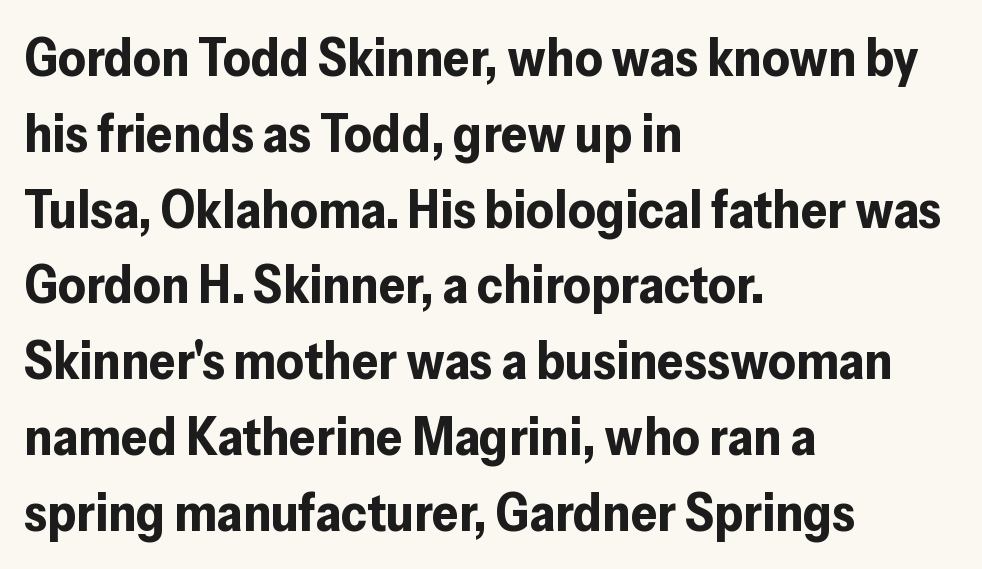
Q: Is the text bold? A: Yes.
Q: Is the text italic (slanted)? A: No, it is upright.
Q: Is the typeface a serif or a sans-serif typeface? A: Sans-serif.
Q: Is the text underlined? A: No.
Q: How is the paragraph aligned? A: Left-aligned.
Q: Is the spacing between letters normal or unusually wide? A: Normal.
Q: Is the spacing between lines tight, normal or loose? A: Normal.
Q: Width (condensed, normal, or wide)? A: Normal.
Q: Stroke contrast? A: Low.
Q: x-height? A: Medium.
Q: Monospaced? A: No.
